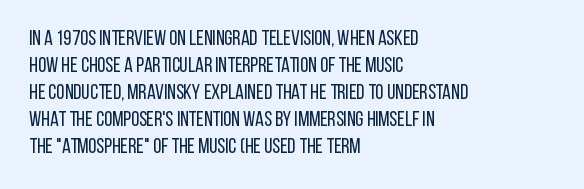
The image shows 21 px text type, upright; set left-aligned, normal line spacing (1.29x), normal letter spacing, not underlined.
